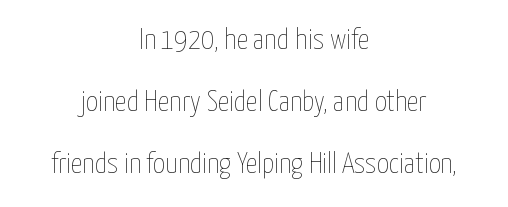
The foot of each line stays bare and open. Weight class: somewhere from thin through regular. A typesetter would call this proportional, since set widths differ per character. Successive baselines arrive slowly, with a big drop between each. The whitespace from short lines is split evenly between both sides.
